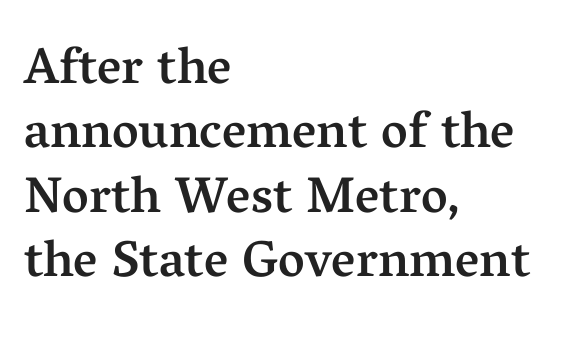
{"serif": "yes", "italic": "no", "bold": "semi", "weight": "semibold", "width": "normal", "stroke_contrast": "medium", "x_height": "medium", "monospaced": "no", "underline": "no", "align": "left", "line_spacing": "normal", "line_spacing_ratio": 1.26, "letter_spacing": "normal", "letter_spacing_em": 0.0, "glyph_px": 51}
